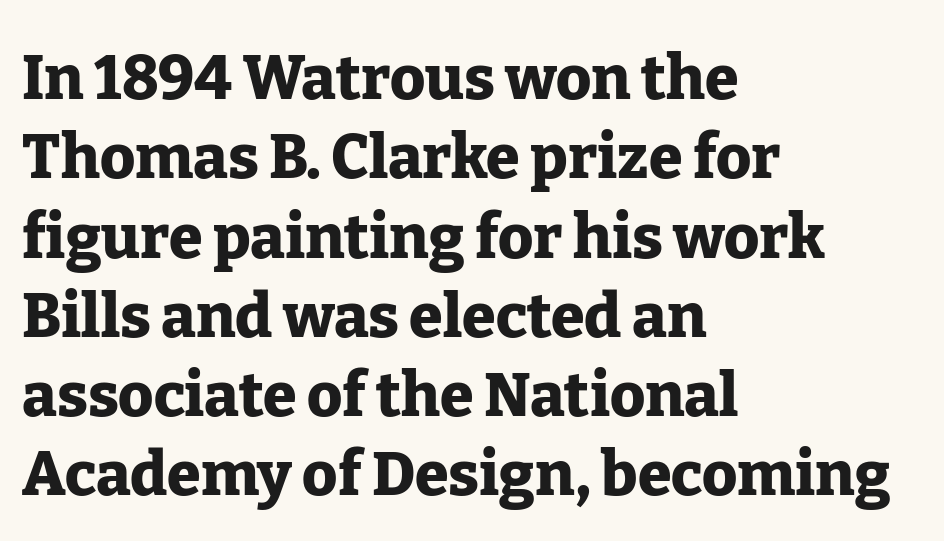
Regular leading. The specimen reads as upright at a glance. The rag falls on the right side of this text block. Unmarked baselines from the first word to the last. Small tapered or slab feet sit at the stroke ends, so this counts as serif. The face used here is proportionally spaced, like ordinary book or web type.
